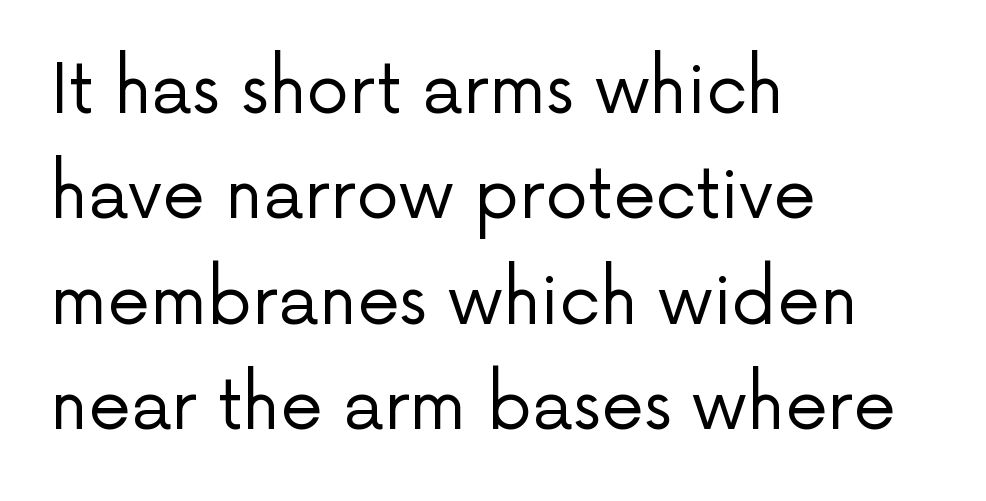
{"serif": "no", "italic": "no", "bold": "no", "weight": "regular", "width": "normal", "stroke_contrast": "low", "x_height": "medium", "monospaced": "no", "underline": "no", "align": "left", "line_spacing": "normal", "line_spacing_ratio": 1.55, "letter_spacing": "normal", "letter_spacing_em": 0.0, "glyph_px": 68}
